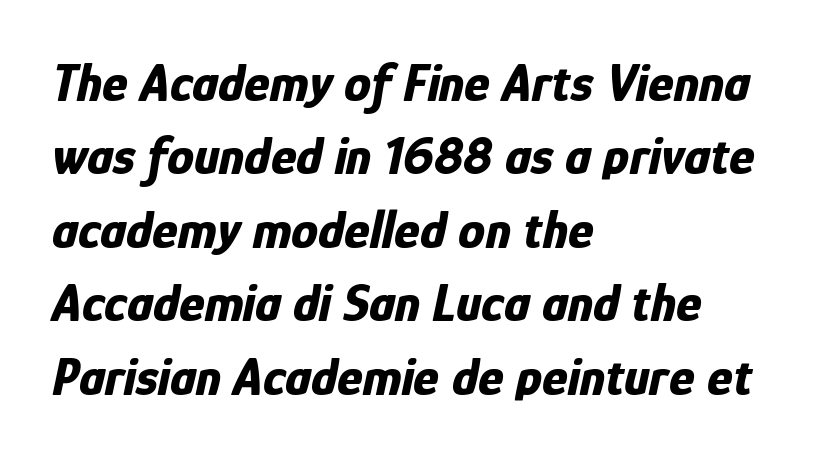
The image shows 54 px bold, condensed type, italic (leaning right); set left-aligned, normal line spacing (1.36x), normal letter spacing, not underlined; low stroke contrast and a medium x-height.
